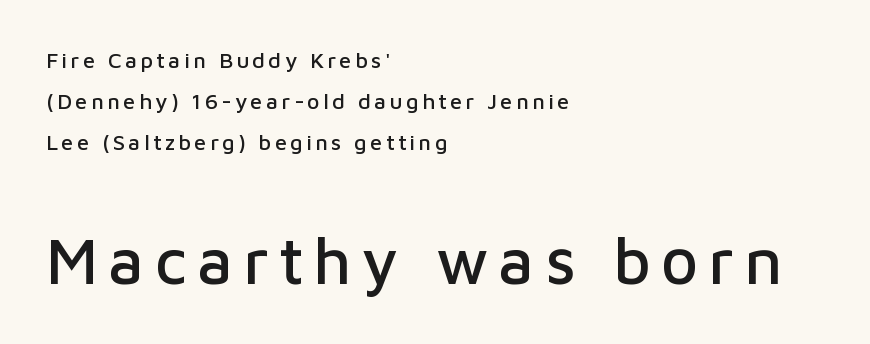
Anything drawn beneath the words? Only blank space. The letters stand upright; this is a roman face. What kind of face is this? One without serifs — a sans. Here the designer chose a conventional face with non-uniform glyph widths. A student would notice the bottom passage is typeset larger than what precedes it. The lines are quadded left.
